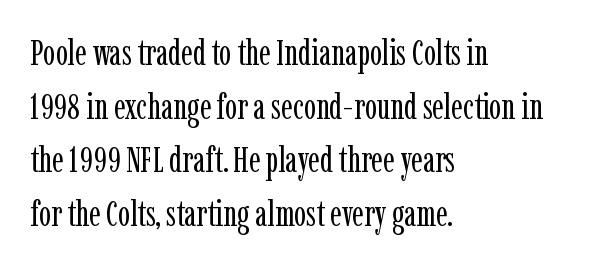
The image shows 36 px regular-weight, condensed serif type, upright; set left-aligned, normal line spacing (1.49x), normal letter spacing, not underlined; low stroke contrast and a medium x-height.
